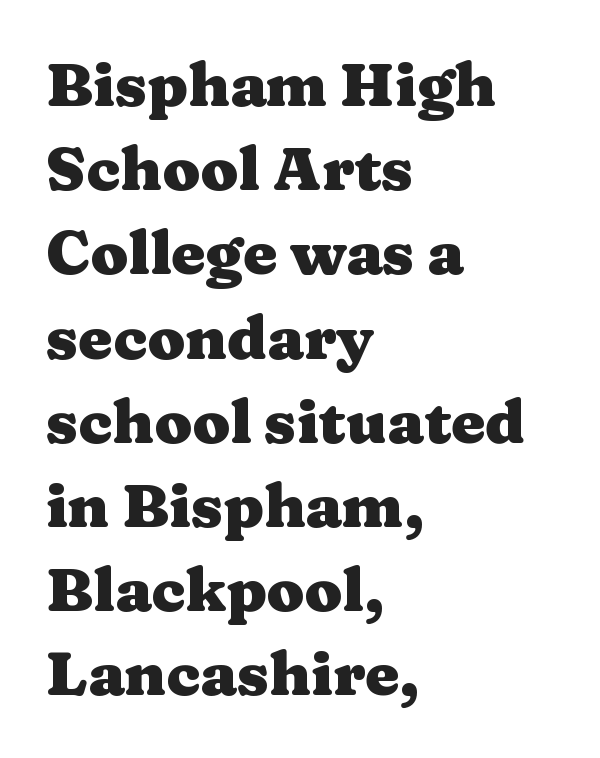
{"serif": "yes", "italic": "no", "bold": "yes", "weight": "heavy", "width": "wide", "stroke_contrast": "medium", "x_height": "medium", "monospaced": "no", "underline": "no", "align": "left", "line_spacing": "normal", "line_spacing_ratio": 1.38, "letter_spacing": "normal", "letter_spacing_em": 0.0, "glyph_px": 61}
